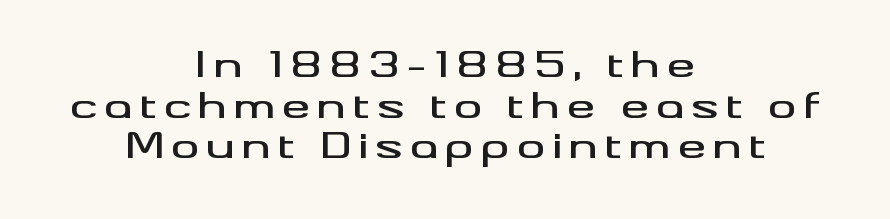
The image shows 35 px wide sans-serif type, upright; set centered, line spacing 1.16x, unusually wide letter spacing (+0.2 em), not underlined; medium stroke contrast and a small x-height.
